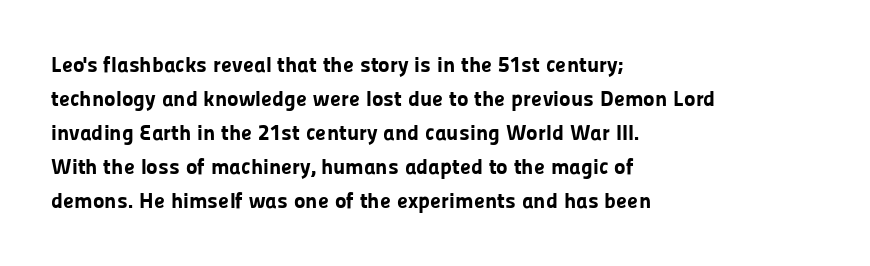
{"italic": "no", "bold": "yes", "underline": "no", "align": "left", "line_spacing": "normal", "line_spacing_ratio": 1.55, "letter_spacing": "normal", "letter_spacing_em": 0.0, "glyph_px": 22}
